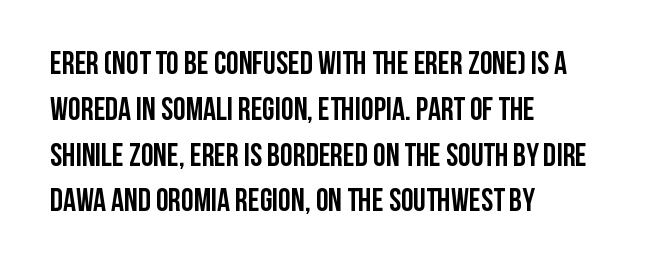
Q: Is the text bold? A: Yes.
Q: Is the text italic (slanted)? A: No, it is upright.
Q: Is the typeface a serif or a sans-serif typeface? A: Sans-serif.
Q: Is the text underlined? A: No.
Q: How is the paragraph aligned? A: Left-aligned.
Q: Is the spacing between letters normal or unusually wide? A: Normal.
Q: Is the spacing between lines tight, normal or loose? A: Normal.
Q: Width (condensed, normal, or wide)? A: Condensed.
Q: Stroke contrast? A: Low.
Q: x-height? A: Large.
Q: Monospaced? A: No.
